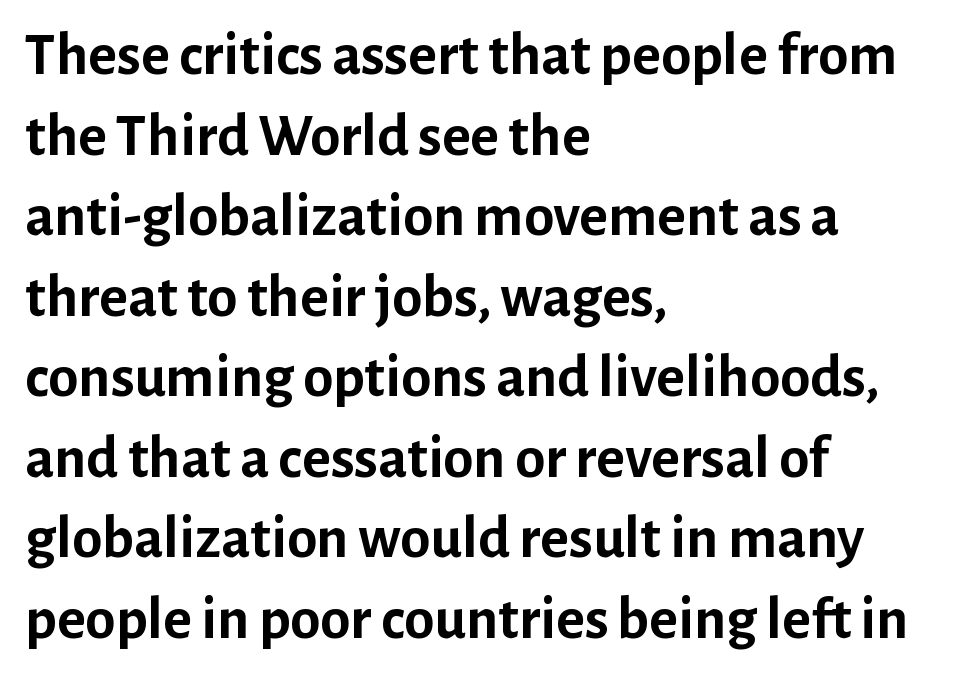
Q: Is the text bold? A: Yes.
Q: Is the text italic (slanted)? A: No, it is upright.
Q: Is the typeface a serif or a sans-serif typeface? A: Sans-serif.
Q: Is the text underlined? A: No.
Q: How is the paragraph aligned? A: Left-aligned.
Q: Is the spacing between letters normal or unusually wide? A: Normal.
Q: Is the spacing between lines tight, normal or loose? A: Normal.
Q: Width (condensed, normal, or wide)? A: Normal.
Q: Stroke contrast? A: Low.
Q: x-height? A: Medium.
Q: Monospaced? A: No.
